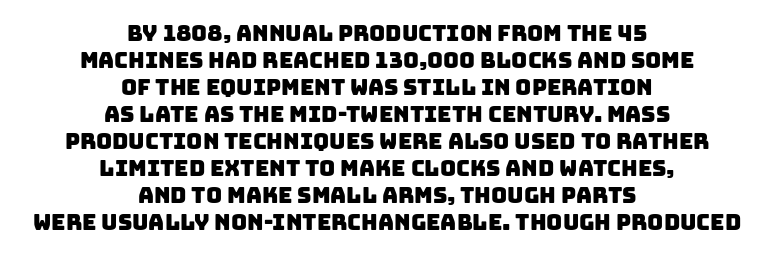
Q: Is the text underlined? A: No.
Q: How is the paragraph aligned? A: Centered.
Q: Is the spacing between letters normal or unusually wide? A: Normal.
